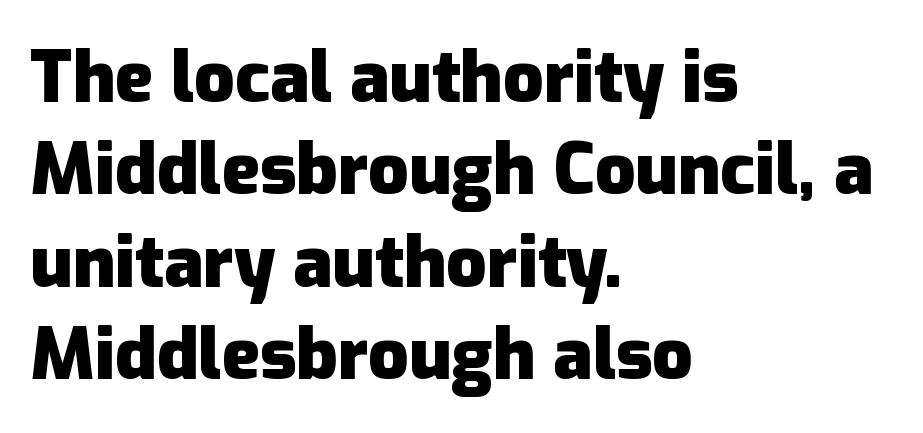
{"serif": "no", "italic": "no", "bold": "yes", "weight": "heavy", "width": "normal", "stroke_contrast": "low", "x_height": "medium", "monospaced": "no", "underline": "no", "align": "left", "line_spacing": "normal", "line_spacing_ratio": 1.3, "letter_spacing": "normal", "letter_spacing_em": 0.0, "glyph_px": 71}
